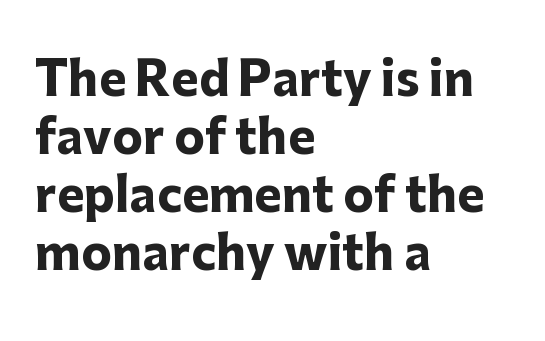
{"serif": "no", "italic": "no", "bold": "yes", "weight": "heavy", "width": "normal", "stroke_contrast": "low", "x_height": "medium", "monospaced": "no", "underline": "no", "align": "left", "line_spacing": "normal", "line_spacing_ratio": 1.26, "letter_spacing": "normal", "letter_spacing_em": 0.0, "glyph_px": 46}
